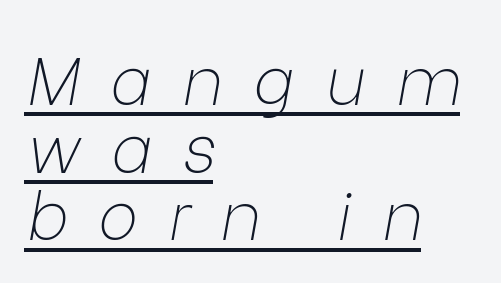
{"italic": "yes", "lean": "right", "slant_degrees": 9, "bold": "no", "weight": "thin", "width": "normal", "stroke_contrast": "low", "x_height": "medium", "monospaced": "no", "underline": "yes", "align": "left", "line_spacing": "tight", "line_spacing_ratio": 1.01, "letter_spacing": "wide", "letter_spacing_em": 0.45, "glyph_px": 67}
